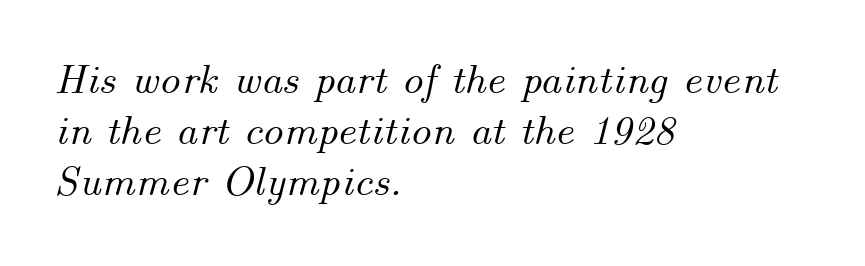
{"italic": "yes", "lean": "right", "slant_degrees": 14, "width": "normal", "stroke_contrast": "medium", "x_height": "small", "monospaced": "no", "underline": "no", "align": "left", "line_spacing_ratio": 1.21, "letter_spacing": "normal", "letter_spacing_em": 0.0, "glyph_px": 42}
